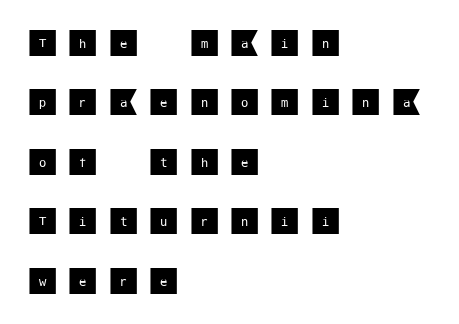
{"serif": "no", "italic": "no", "width": "normal", "stroke_contrast": "medium", "x_height": "large", "underline": "no", "align": "left", "line_spacing": "loose", "line_spacing_ratio": 1.98, "letter_spacing": "wide", "letter_spacing_em": 0.37, "glyph_px": 30}
